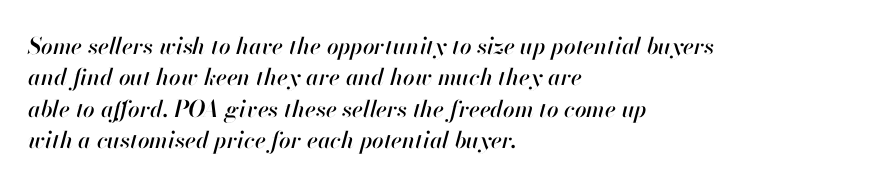
{"italic": "yes", "lean": "right", "slant_degrees": 13, "underline": "no", "align": "left", "line_spacing": "normal", "line_spacing_ratio": 1.36, "letter_spacing": "normal", "letter_spacing_em": 0.0, "glyph_px": 23}
